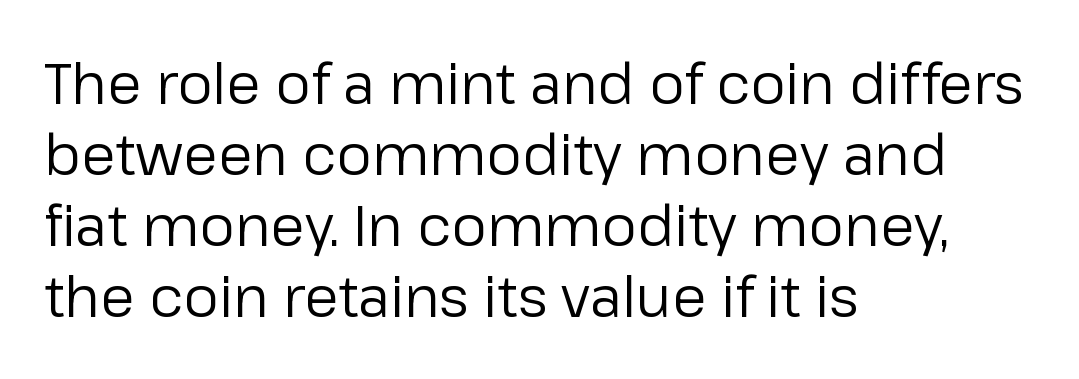
The image shows 56 px regular-weight sans-serif type, upright; set left-aligned, normal line spacing (1.27x), normal letter spacing, not underlined; low stroke contrast and a medium x-height.
